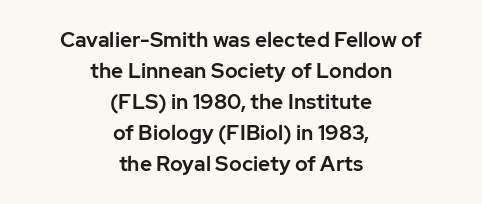
Q: Is the text italic (slanted)? A: No, it is upright.
Q: Is the text underlined? A: No.
Q: How is the paragraph aligned? A: Centered.
Q: Is the spacing between letters normal or unusually wide? A: Normal.
Q: Is the spacing between lines tight, normal or loose? A: Normal.
